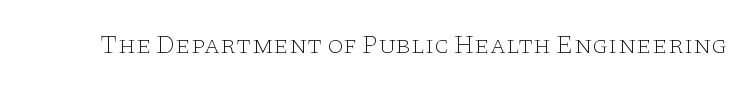
A roman cut, with each character standing at attention. Decoration check: the copy has no underline. The gaps between neighbouring characters are ordinary and unremarkable. Bold? No — there's no thickening of the strokes.
